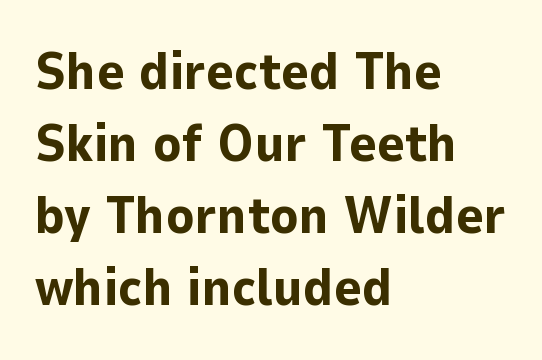
Q: Is the text bold? A: Yes.
Q: Is the text italic (slanted)? A: No, it is upright.
Q: Is the typeface a serif or a sans-serif typeface? A: Sans-serif.
Q: Is the text underlined? A: No.
Q: How is the paragraph aligned? A: Left-aligned.
Q: Is the spacing between letters normal or unusually wide? A: Normal.
Q: Is the spacing between lines tight, normal or loose? A: Normal.
Q: Width (condensed, normal, or wide)? A: Normal.
Q: Stroke contrast? A: Low.
Q: x-height? A: Medium.
Q: Monospaced? A: No.
